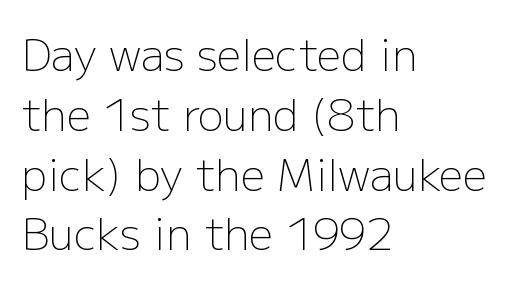
Heft: none added — not bold. The face used here is rendered with its standard letterfit. Observe the absence of serifs on each vertical stroke in this sample. The area under the type is left untouched. Here the designer chose a conventional face with non-uniform glyph widths.
